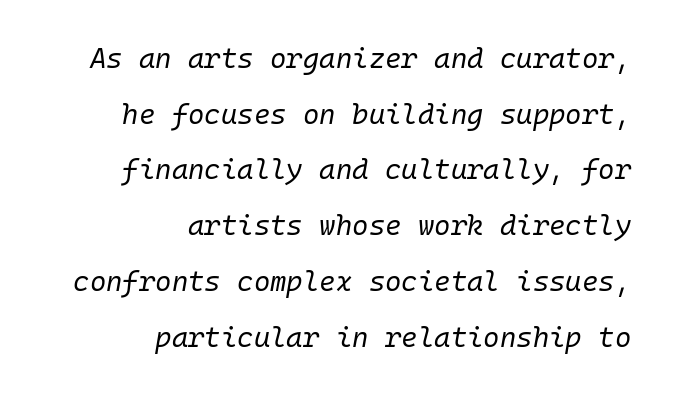
The typesetter chose a ragged-left arrangement here. This rendering features lettering with no underline. Think standard paragraph weight, or any step lighter than that. A typesetter would call this leading open, well beyond the default. The passage shown is typed in a monospace face where columns stay perfectly aligned. The axis of the letterforms is tilted away from vertical.
